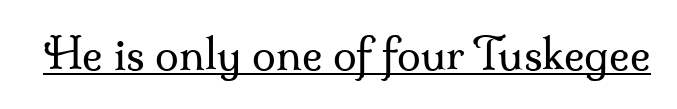
The image shows 43 px regular-weight serif type, upright; set normal letter spacing, underlined; medium stroke contrast and a small x-height.
